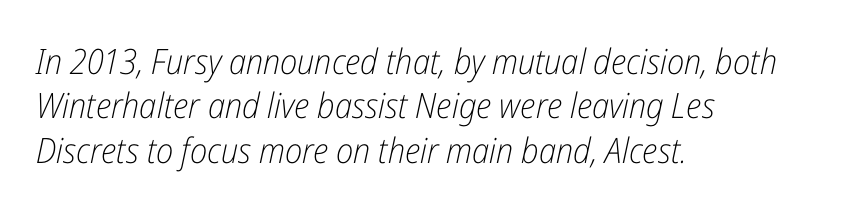
The rendering keeps characters at their native spacing. Italic? Definitely — the glyphs are oblique. Has an underline been added? It has not. Varying glyph widths throughout — classic text-font behaviour.
